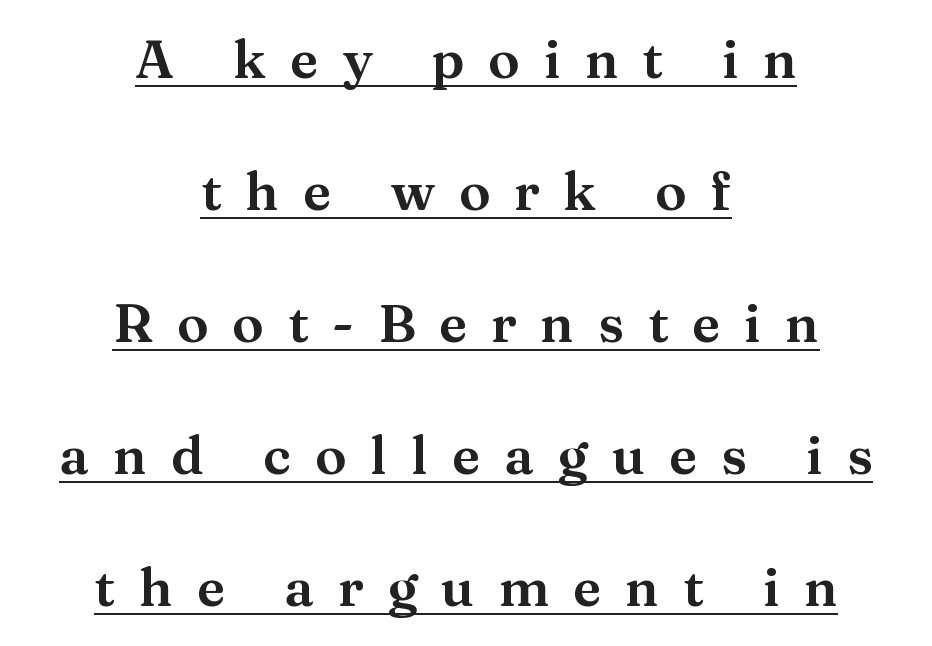
Q: Is the text italic (slanted)? A: No, it is upright.
Q: Is the typeface a serif or a sans-serif typeface? A: Serif.
Q: Is the text underlined? A: Yes.
Q: How is the paragraph aligned? A: Centered.
Q: Is the spacing between letters normal or unusually wide? A: Unusually wide.
Q: Is the spacing between lines tight, normal or loose? A: Loose.
Q: Width (condensed, normal, or wide)? A: Normal.
Q: Stroke contrast? A: Medium.
Q: x-height? A: Medium.
Q: Monospaced? A: No.
